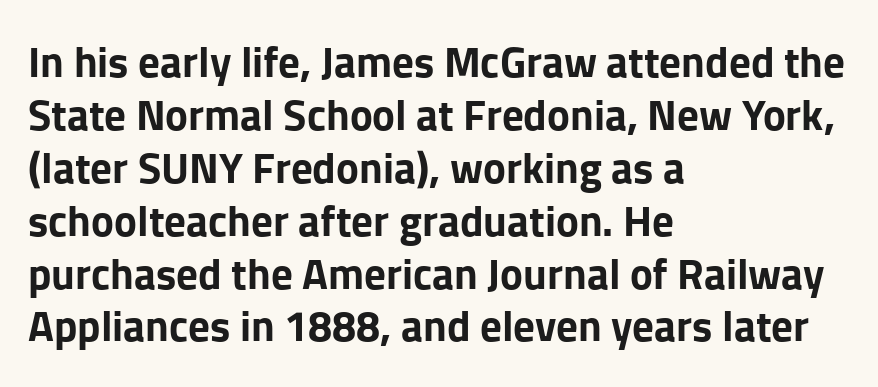
The image shows 43 px bold sans-serif type, upright; set left-aligned, line spacing 1.23x, normal letter spacing, not underlined; low stroke contrast and a medium x-height.
